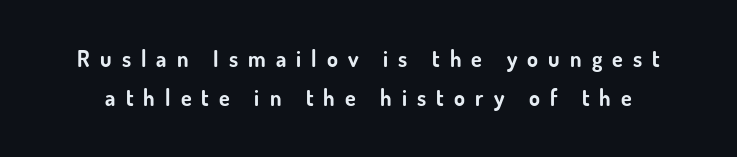
{"italic": "no", "bold": "yes", "underline": "no", "line_spacing_ratio": 1.79, "letter_spacing": "wide", "letter_spacing_em": 0.46, "glyph_px": 22}
